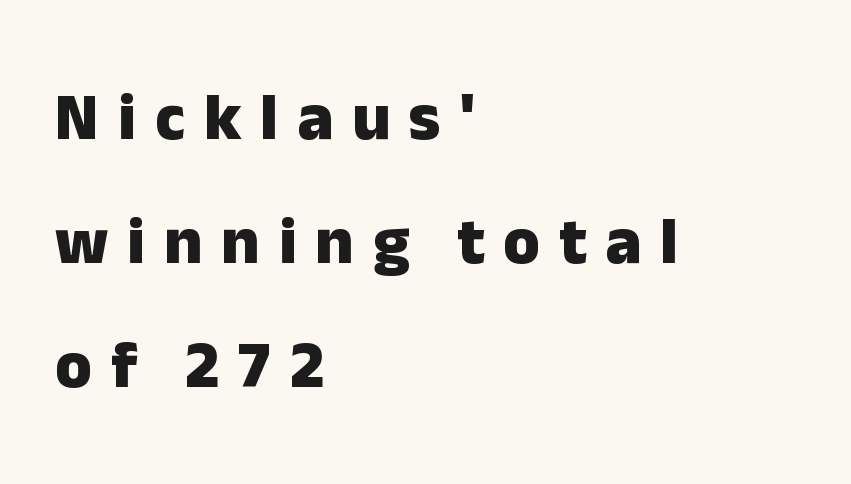
Does the weight exceed regular? Yes, all the way to bold. Note the varied advance widths — an 'i' is clearly narrower than an 'm'. Posture: upright roman. Short and long lines alike share a common starting point at left.
